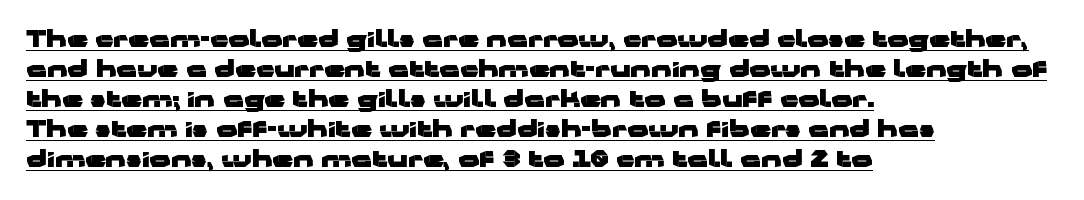
The image shows 23 px bold type, upright; set left-aligned, normal line spacing (1.3x), normal letter spacing, underlined.
